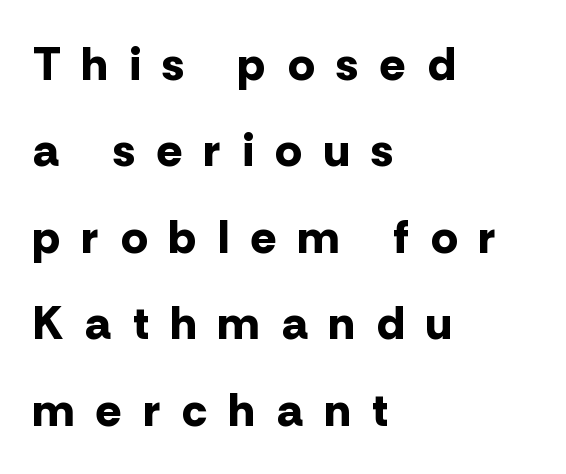
Which margin do the lines hug? The left one — the right edge is uneven. These lines were composed using upright roman letters. This is heavy type, rendered in bold. Bare-footed words on every line. A typesetter would call this proportional, since set widths differ per character.
